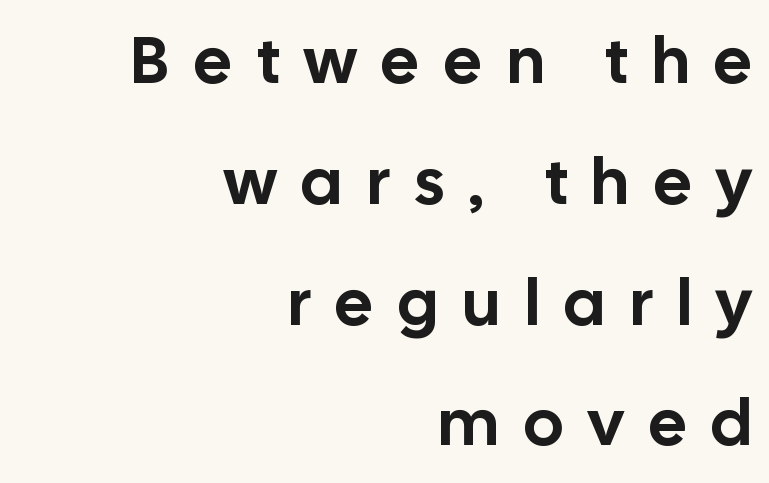
The gap between lines stays unmarked. The ragged edge is on the left, which tells us the setting is flush right. The letters advance in unequal steps, a hallmark of proportional type. Rendered with straight, roman letterforms. Display-style spreading of the glyphs; the letterfit is very open.
